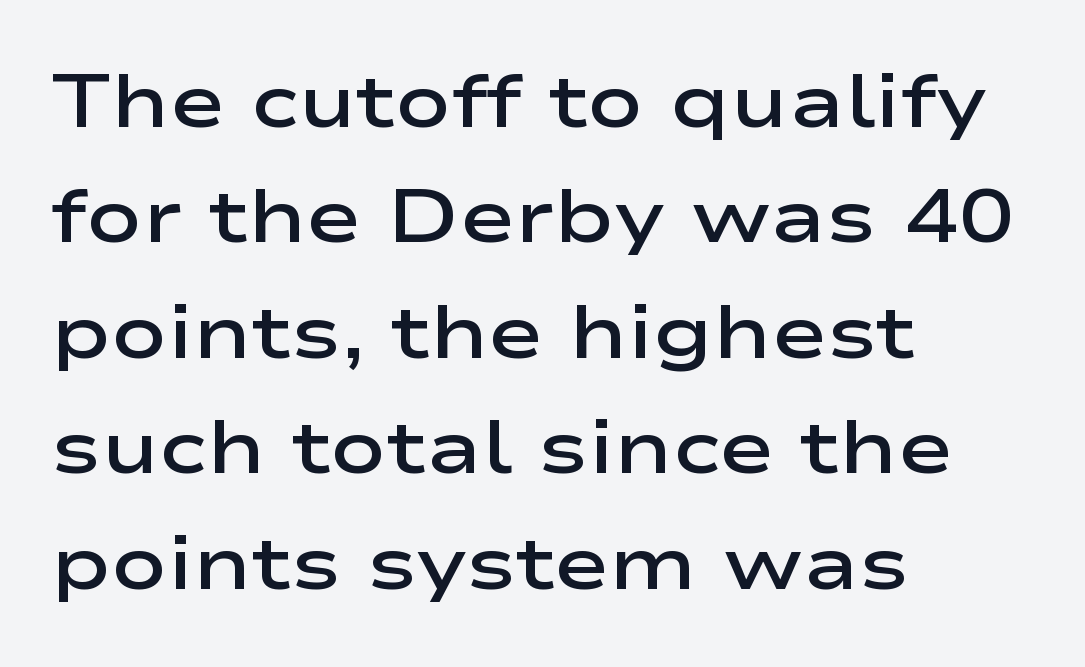
{"serif": "no", "italic": "no", "bold": "semi", "weight": "semibold", "width": "wide", "stroke_contrast": "low", "x_height": "medium", "monospaced": "no", "underline": "no", "align": "left", "line_spacing": "normal", "line_spacing_ratio": 1.54, "letter_spacing": "normal", "letter_spacing_em": 0.0, "glyph_px": 75}
